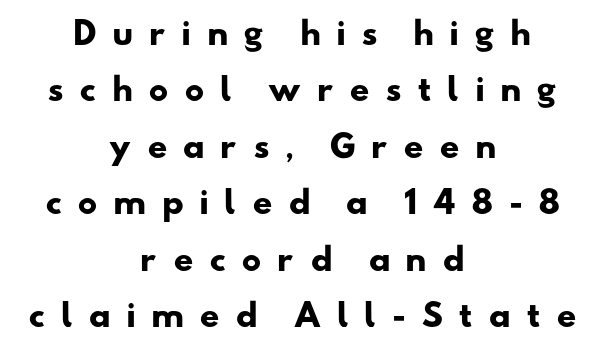
Q: Is the text bold? A: Yes.
Q: Is the typeface a serif or a sans-serif typeface? A: Sans-serif.
Q: Is the text underlined? A: No.
Q: How is the paragraph aligned? A: Centered.
Q: Is the spacing between letters normal or unusually wide? A: Unusually wide.
Q: Width (condensed, normal, or wide)? A: Wide.
Q: Stroke contrast? A: Low.
Q: x-height? A: Small.
Q: Monospaced? A: No.
